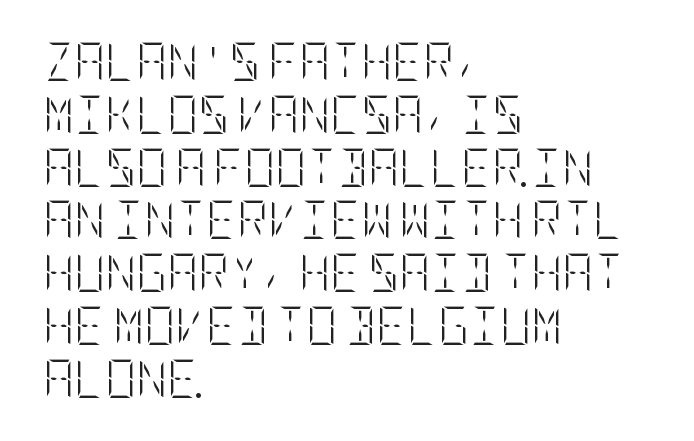
The image shows 38 px light, condensed type, upright; set left-aligned, normal line spacing (1.39x), normal letter spacing, not underlined; low stroke contrast and a large x-height.
